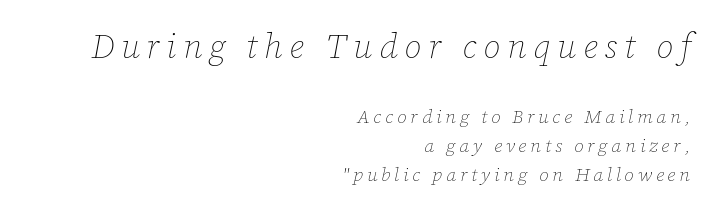
The image shows 34 px thin type, italic (leaning right); set right-aligned, normal line spacing (1.53x), unusually wide letter spacing (+0.2 em), not underlined; the first (top) block is 1.79x larger; low stroke contrast and a medium x-height.
